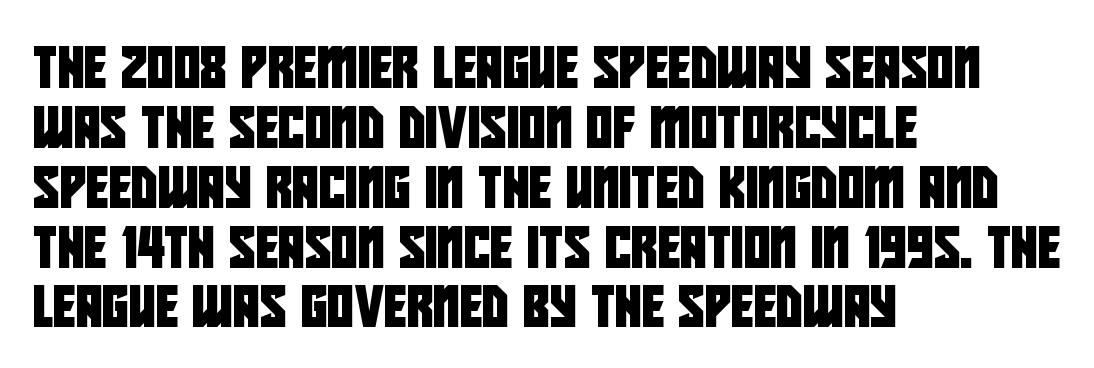
Q: Is the typeface a serif or a sans-serif typeface? A: Sans-serif.
Q: Is the text underlined? A: No.
Q: How is the paragraph aligned? A: Left-aligned.
Q: Is the spacing between letters normal or unusually wide? A: Normal.
Q: Is the spacing between lines tight, normal or loose? A: Normal.
Q: Width (condensed, normal, or wide)? A: Condensed.
Q: Stroke contrast? A: Low.
Q: x-height? A: Large.
Q: Monospaced? A: No.
